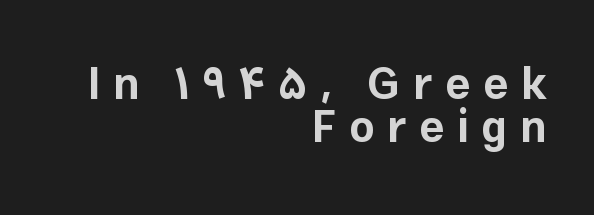
Rule under the text: the space is simply empty. The passage shown stacks its lines with hardly any gap. Honestly, the letter spacing is so wide it's the main thing you notice. Unlike a traditional serif, this face leaves its strokes unadorned. Typeset ragged left — the right edge is the straight one.
